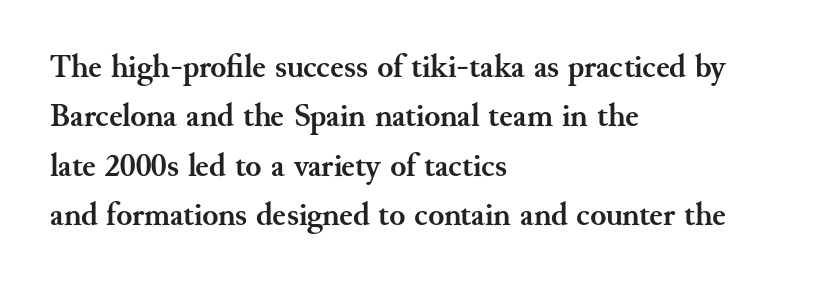
Q: Is the text bold? A: Yes.
Q: Is the text italic (slanted)? A: No, it is upright.
Q: Is the typeface a serif or a sans-serif typeface? A: Serif.
Q: Is the text underlined? A: No.
Q: How is the paragraph aligned? A: Left-aligned.
Q: Is the spacing between letters normal or unusually wide? A: Normal.
Q: Is the spacing between lines tight, normal or loose? A: Normal.
Q: Width (condensed, normal, or wide)? A: Normal.
Q: Stroke contrast? A: Medium.
Q: x-height? A: Small.
Q: Monospaced? A: No.
